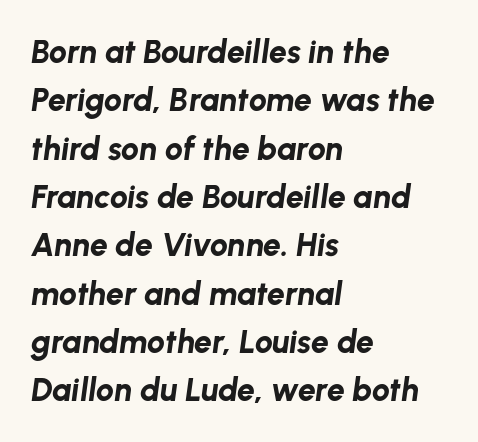
{"italic": "yes", "lean": "right", "slant_degrees": 8, "bold": "yes", "weight": "bold", "width": "normal", "stroke_contrast": "low", "x_height": "medium", "monospaced": "no", "underline": "no", "align": "left", "line_spacing": "normal", "line_spacing_ratio": 1.51, "letter_spacing": "normal", "letter_spacing_em": 0.0, "glyph_px": 32}
